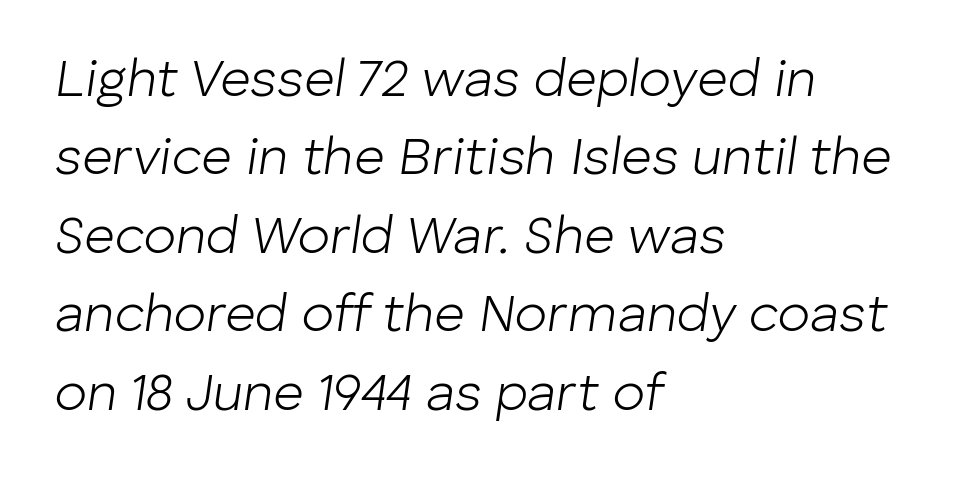
The image shows 53 px light type, italic (leaning right); set left-aligned, normal line spacing (1.48x), normal letter spacing, not underlined; low stroke contrast and a medium x-height.
